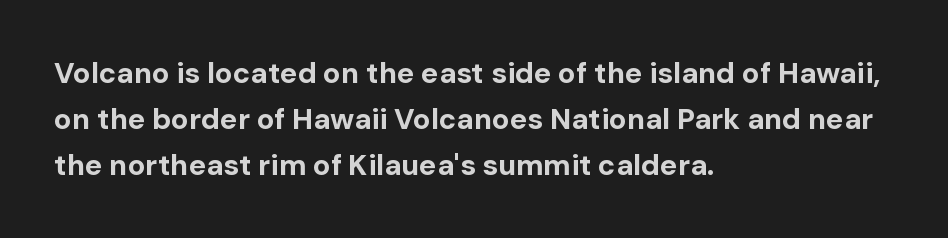
Horizontally, the lines are justified to the leading edge only. No feet cap the strokes, marking this as sans-serif type. Does the weight exceed regular? Yes, all the way to bold. No extra tracking has been applied to these lines. Clear beneath every line of the passage.
